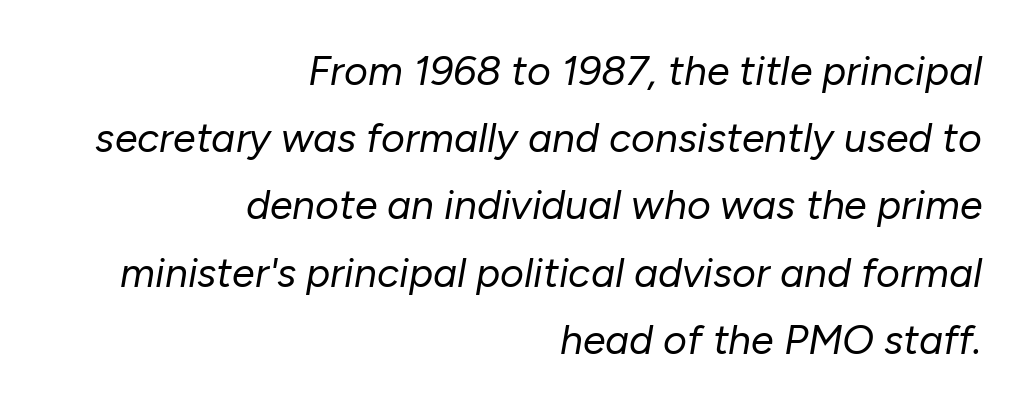
{"italic": "yes", "lean": "right", "slant_degrees": 10, "bold": "no", "weight": "regular", "width": "normal", "stroke_contrast": "low", "x_height": "medium", "monospaced": "no", "underline": "no", "align": "right", "line_spacing": "normal", "line_spacing_ratio": 1.64, "letter_spacing": "normal", "letter_spacing_em": 0.0, "glyph_px": 41}
